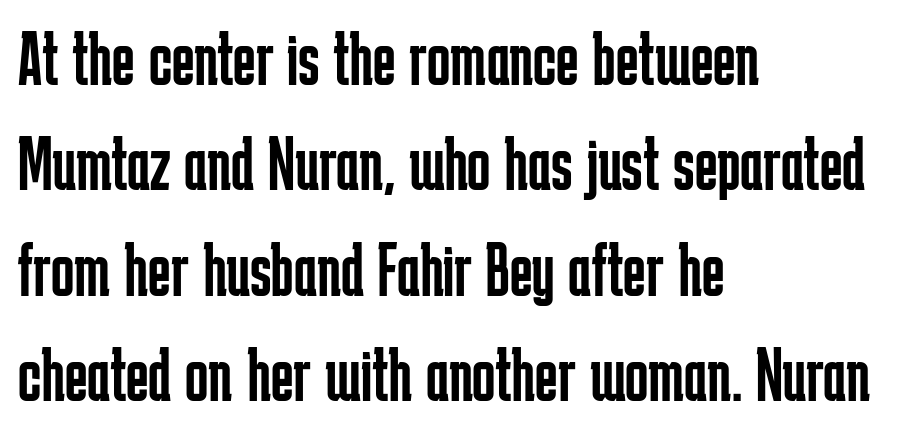
The image shows 77 px regular-weight, condensed sans-serif type, upright; set left-aligned, normal line spacing (1.37x), normal letter spacing, not underlined; low stroke contrast and a medium x-height.
